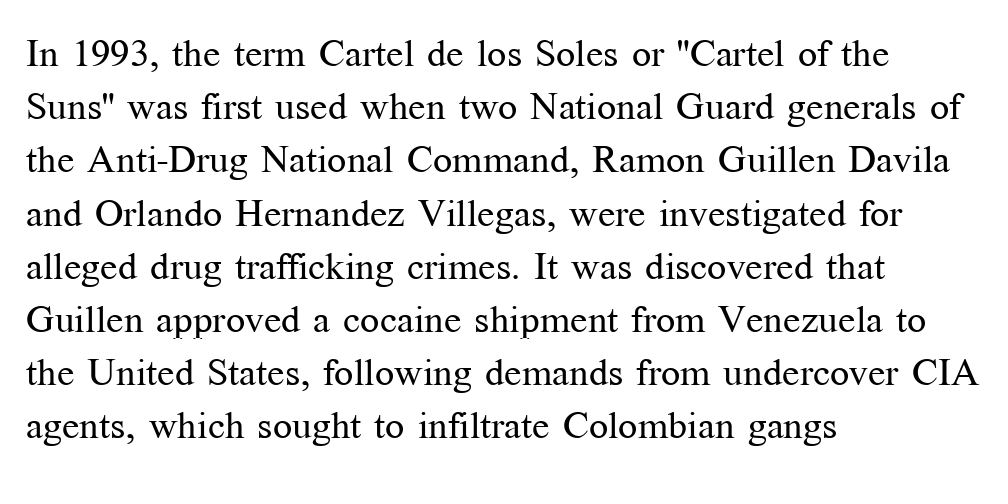
The face used here is proportionally spaced, like ordinary book or web type. Font category for this specimen: serif. Caption: face not bold, strokes unweighted. This rendering features lettering with no underline. Teacher's note: observe the even left margin — that is flush-left alignment. The gaps between neighbouring characters are ordinary and unremarkable.
